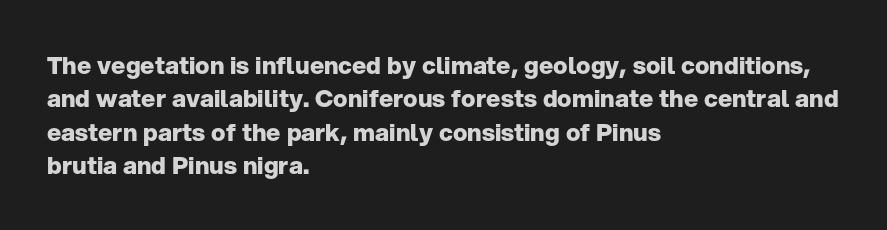
Q: Is the text bold? A: Yes.
Q: Is the text italic (slanted)? A: No, it is upright.
Q: Is the text underlined? A: No.
Q: How is the paragraph aligned? A: Left-aligned.
Q: Is the spacing between letters normal or unusually wide? A: Normal.
Q: Is the spacing between lines tight, normal or loose? A: Normal.
